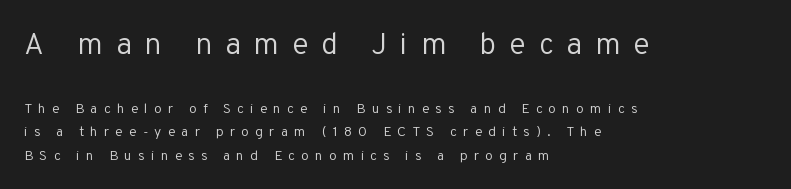
The image shows 30 px regular-weight sans-serif type, upright; set left-aligned, normal line spacing (1.69x), unusually wide letter spacing (+0.44 em), not underlined; the first (top) block is 2.14x larger; low stroke contrast and a medium x-height.
